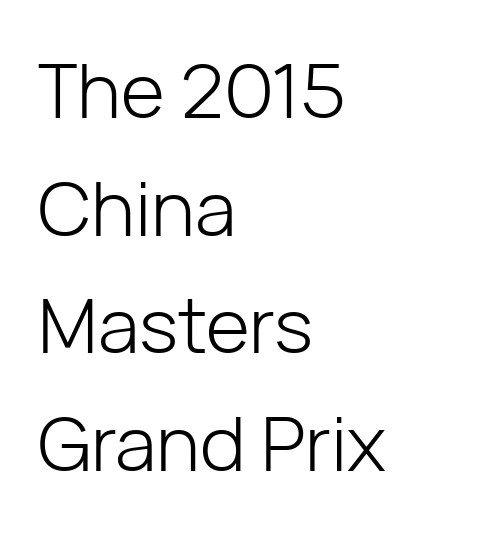
{"serif": "no", "italic": "no", "bold": "no", "weight": "light", "width": "normal", "stroke_contrast": "low", "x_height": "medium", "monospaced": "no", "underline": "no", "align": "left", "line_spacing": "normal", "line_spacing_ratio": 1.57, "letter_spacing": "normal", "letter_spacing_em": 0.0, "glyph_px": 75}
